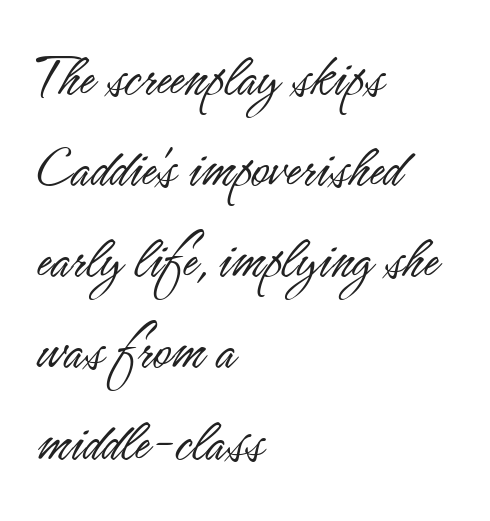
Font category for this specimen: sans-serif. The face used here is rendered with its standard letterfit. This block has exactly the height ordinary leading produces. This sample has the flowing, uneven cadence of proportional lettering. This sample is left-justified, so line endings fall wherever the words run out.
